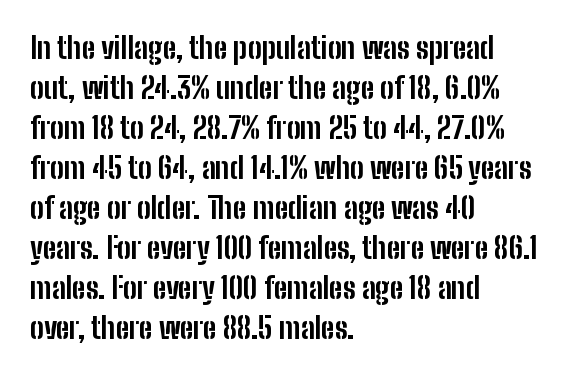
Regular leading. Do the characters align in a grid? No, the font is proportional. Tracking here is standard; glyphs follow each other at the usual distance. Line starts are locked; line ends wander. The face used here is a sans, in the tradition of grotesques and geometrics.
